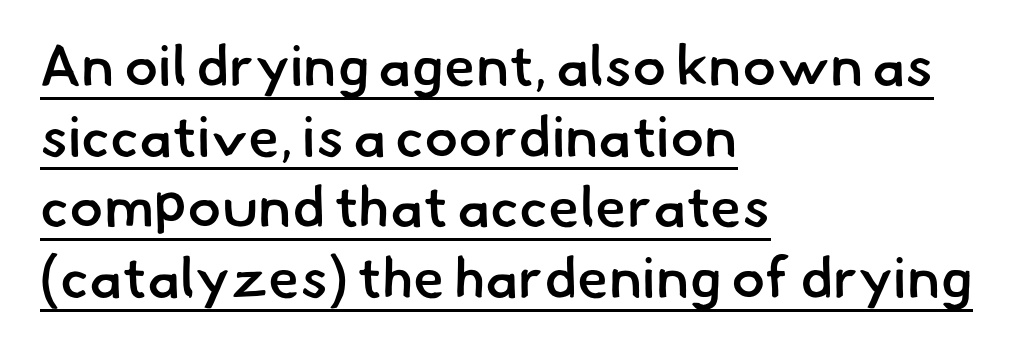
{"serif": "no", "bold": "semi", "weight": "semibold", "width": "normal", "stroke_contrast": "low", "x_height": "small", "monospaced": "no", "underline": "yes", "align": "left", "line_spacing_ratio": 1.24, "letter_spacing": "normal", "letter_spacing_em": 0.0, "glyph_px": 57}
